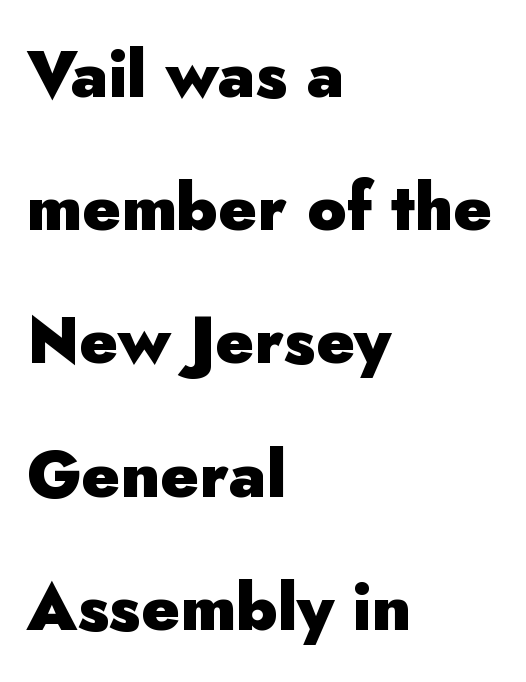
Q: Is the text bold? A: Yes.
Q: Is the text italic (slanted)? A: No, it is upright.
Q: Is the typeface a serif or a sans-serif typeface? A: Sans-serif.
Q: Is the text underlined? A: No.
Q: How is the paragraph aligned? A: Left-aligned.
Q: Is the spacing between letters normal or unusually wide? A: Normal.
Q: Is the spacing between lines tight, normal or loose? A: Loose.
Q: Width (condensed, normal, or wide)? A: Normal.
Q: Stroke contrast? A: Low.
Q: x-height? A: Small.
Q: Monospaced? A: No.
